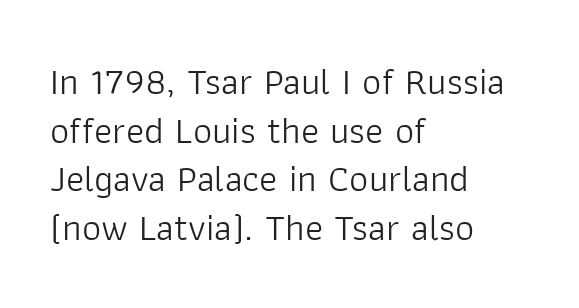
{"serif": "no", "italic": "no", "bold": "no", "weight": "light", "width": "normal", "stroke_contrast": "low", "x_height": "medium", "monospaced": "no", "underline": "no", "align": "left", "line_spacing": "normal", "line_spacing_ratio": 1.28, "letter_spacing": "normal", "letter_spacing_em": 0.0, "glyph_px": 38}
